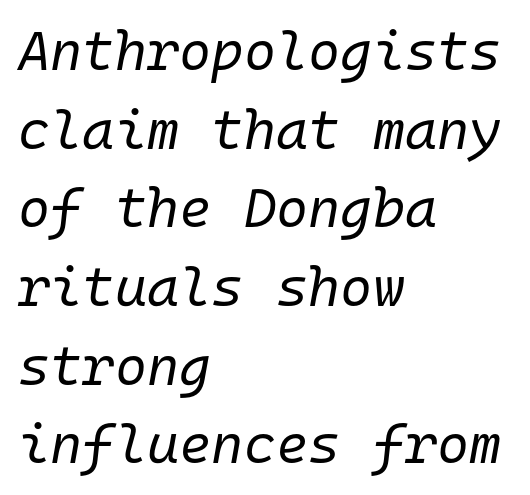
The image shows 55 px regular-weight type, italic (leaning right), monospaced; set left-aligned, normal line spacing (1.43x), normal letter spacing, not underlined; low stroke contrast and a medium x-height.
